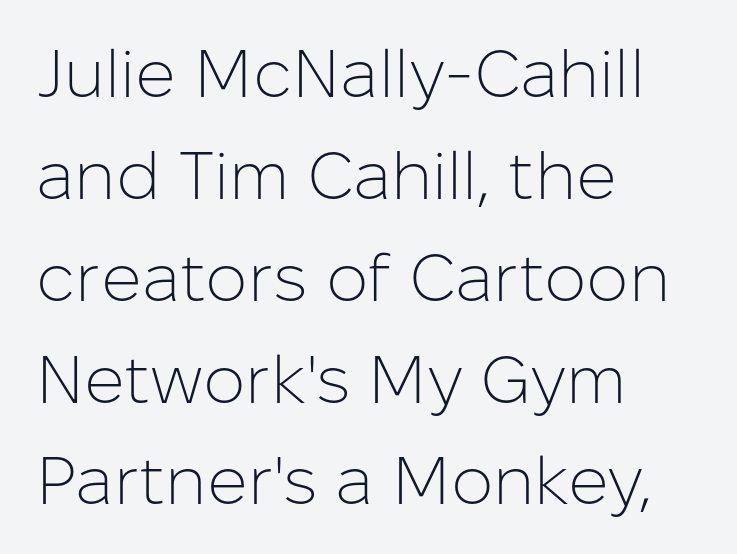
Q: Is the text bold? A: No.
Q: Is the text italic (slanted)? A: No, it is upright.
Q: Is the typeface a serif or a sans-serif typeface? A: Sans-serif.
Q: Is the text underlined? A: No.
Q: How is the paragraph aligned? A: Left-aligned.
Q: Is the spacing between letters normal or unusually wide? A: Normal.
Q: Is the spacing between lines tight, normal or loose? A: Normal.
Q: Width (condensed, normal, or wide)? A: Normal.
Q: Stroke contrast? A: Low.
Q: x-height? A: Medium.
Q: Monospaced? A: No.
